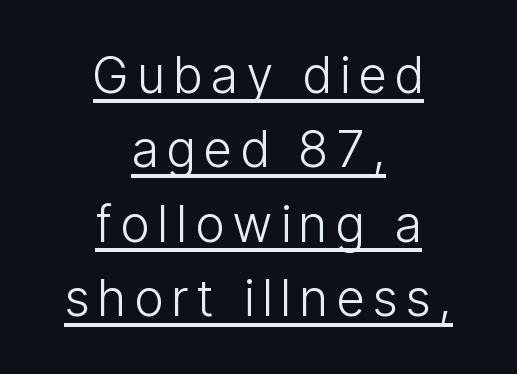
The image shows 50 px light, condensed sans-serif type, upright; set centered, normal line spacing (1.49x), underlined; low stroke contrast and a medium x-height.
